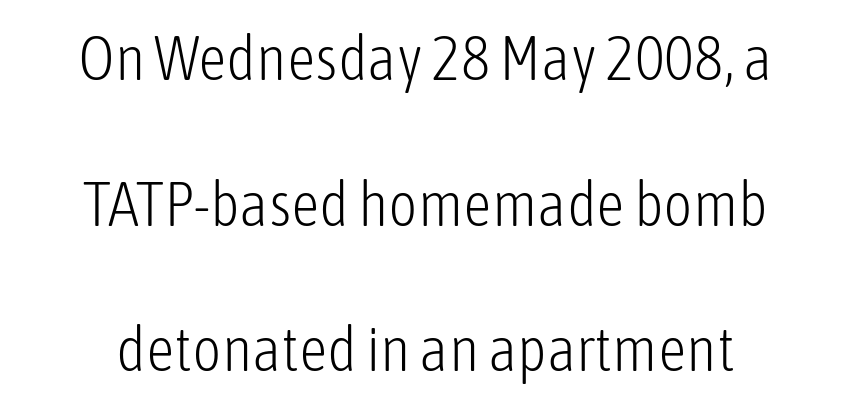
The typesetter chose a symmetrical, centered arrangement here. The characters display no serif detailing; their extremities are plain. Think standard paragraph weight, or any step lighter than that. The space beneath each line is pristine and unruled. A typesetter would call this proportional, since set widths differ per character.
